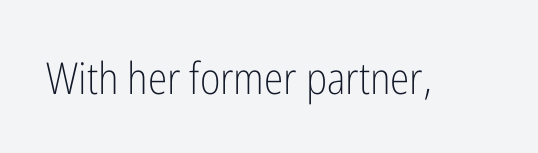
{"serif": "no", "italic": "no", "bold": "no", "weight": "light", "width": "condensed", "stroke_contrast": "low", "x_height": "medium", "monospaced": "no", "underline": "no", "letter_spacing": "normal", "letter_spacing_em": 0.0, "glyph_px": 44}
